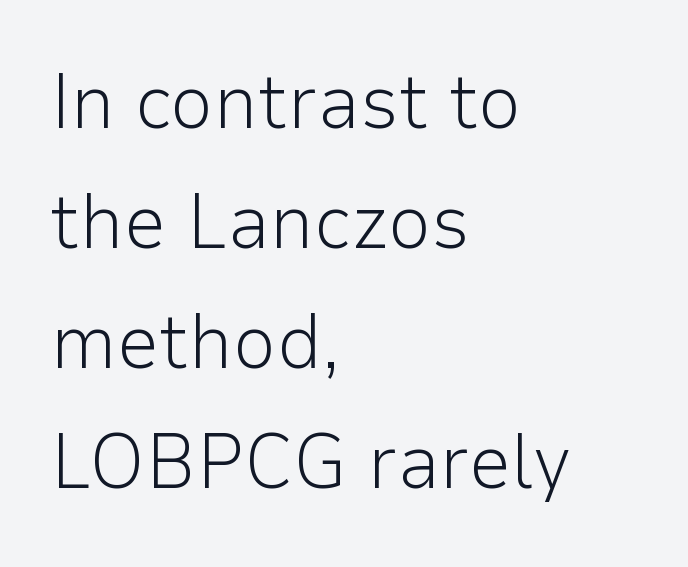
Spacing between characters is what you'd get straight out of the box. This rendering features lettering with no underline. Grotesque or geometric, the face here clearly has no serifs. Varying glyph widths throughout — classic text-font behaviour.
